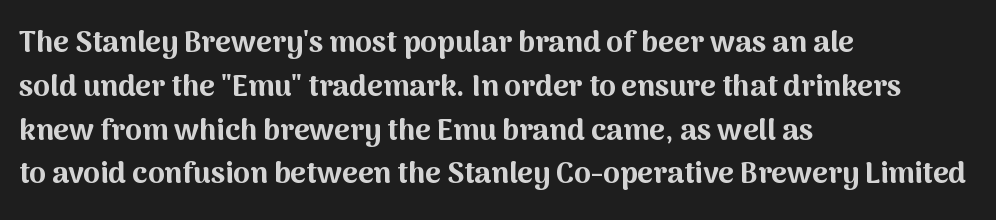
The image shows 30 px bold sans-serif type, upright; set left-aligned, normal line spacing (1.46x), normal letter spacing, not underlined; medium stroke contrast and a medium x-height.
